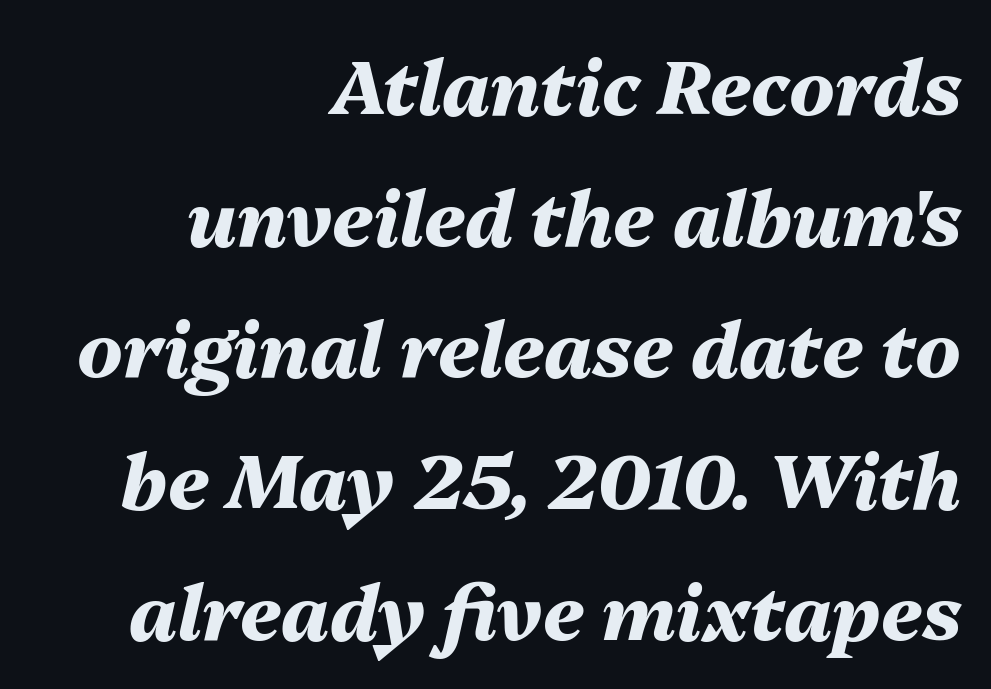
{"italic": "yes", "lean": "right", "slant_degrees": 13, "bold": "yes", "weight": "heavy", "width": "normal", "stroke_contrast": "medium", "x_height": "medium", "monospaced": "no", "underline": "no", "align": "right", "line_spacing_ratio": 1.75, "letter_spacing": "normal", "letter_spacing_em": 0.0, "glyph_px": 75}
